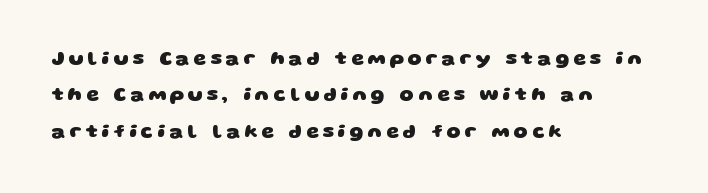
The image shows 20 px bold type; set left-aligned, line spacing 1.82x, unusually wide letter spacing (+0.2 em), not underlined.
